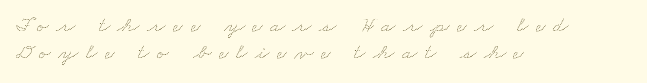
Q: Is the text bold? A: No.
Q: Is the text underlined? A: No.
Q: How is the paragraph aligned? A: Left-aligned.
Q: Is the spacing between letters normal or unusually wide? A: Unusually wide.
